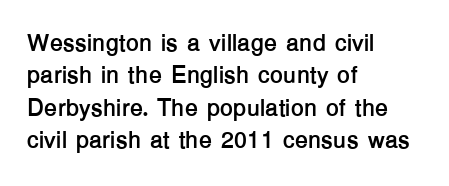
{"italic": "no", "bold": "yes", "underline": "no", "align": "left", "line_spacing": "normal", "line_spacing_ratio": 1.35, "letter_spacing": "normal", "letter_spacing_em": 0.0, "glyph_px": 24}
